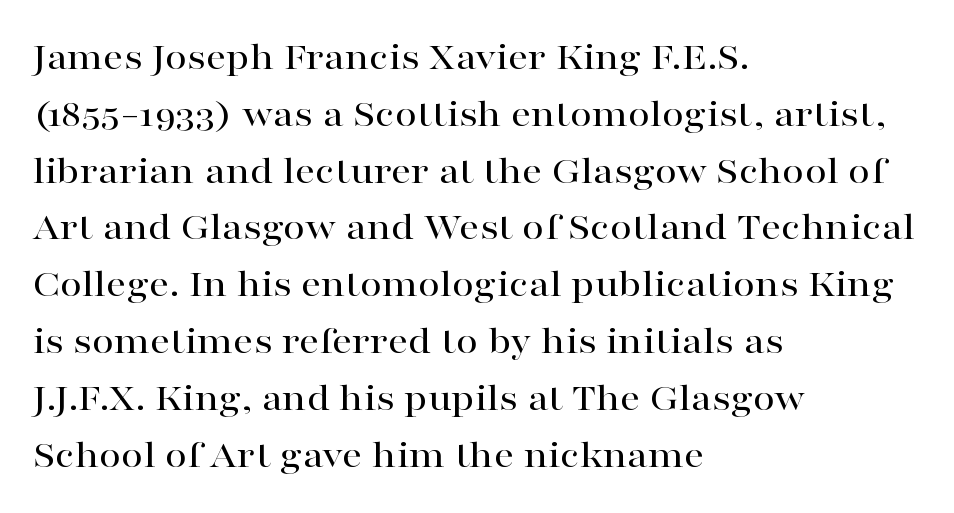
{"serif": "yes", "italic": "no", "width": "wide", "stroke_contrast": "high", "x_height": "medium", "monospaced": "no", "underline": "no", "align": "left", "line_spacing": "normal", "line_spacing_ratio": 1.42, "letter_spacing": "normal", "letter_spacing_em": 0.0, "glyph_px": 40}
